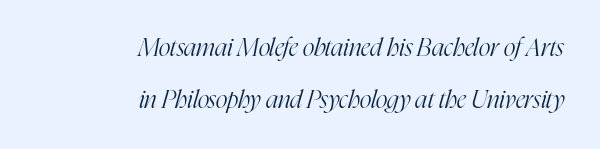
The image shows 25 px text type, italic (leaning right); set right-aligned, loose line spacing (2.08x), normal letter spacing, not underlined.
